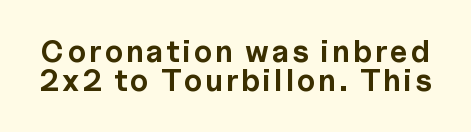
Note the varied advance widths — an 'i' is clearly narrower than an 'm'. You could barely slide anything between these rows. The strip under each line holds only bare page. Classification — sans serif.
